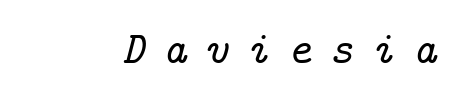
The image shows 46 px serif type, italic (leaning right); set unusually wide letter spacing (+0.38 em), not underlined; low stroke contrast and a medium x-height.
